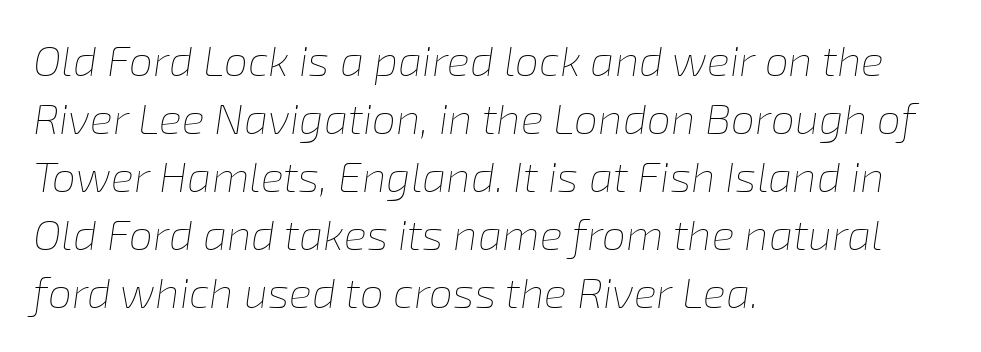
The image shows 43 px thin type, italic (leaning right); set left-aligned, normal line spacing (1.35x), normal letter spacing, not underlined; low stroke contrast and a medium x-height.
